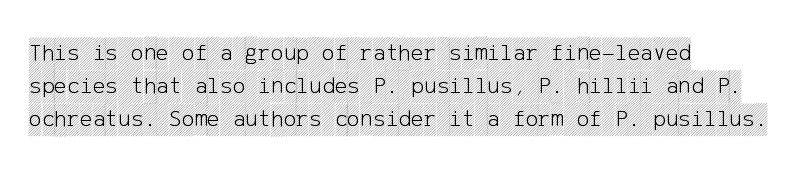
{"italic": "no", "underline": "no", "align": "left", "line_spacing": "normal", "line_spacing_ratio": 1.37, "letter_spacing": "normal", "letter_spacing_em": 0.0, "glyph_px": 24}
